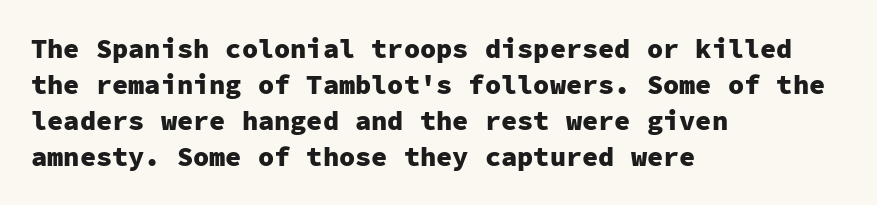
{"italic": "no", "bold": "yes", "underline": "no", "align": "left", "line_spacing": "normal", "line_spacing_ratio": 1.33, "letter_spacing": "normal", "letter_spacing_em": 0.0, "glyph_px": 27}
